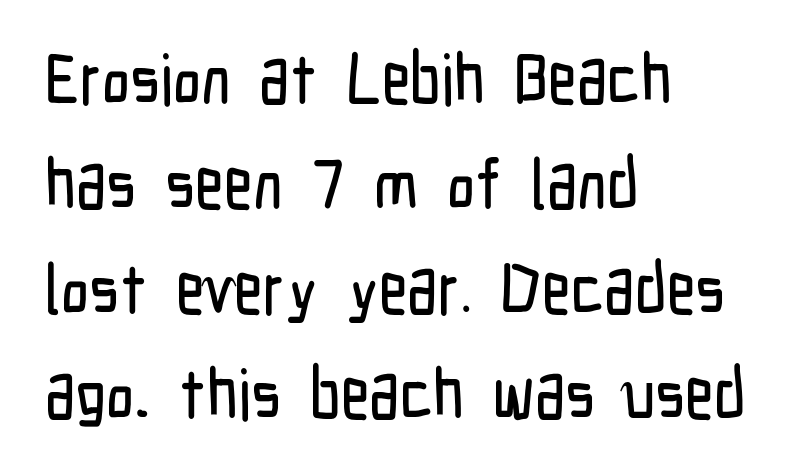
The image shows 70 px condensed sans-serif type, upright; set left-aligned, normal line spacing (1.5x), normal letter spacing, not underlined; low stroke contrast and a medium x-height.
